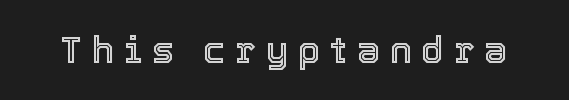
{"italic": "no", "width": "normal", "x_height": "medium", "monospaced": "no", "underline": "no", "letter_spacing": "wide", "letter_spacing_em": 0.26, "glyph_px": 37}
